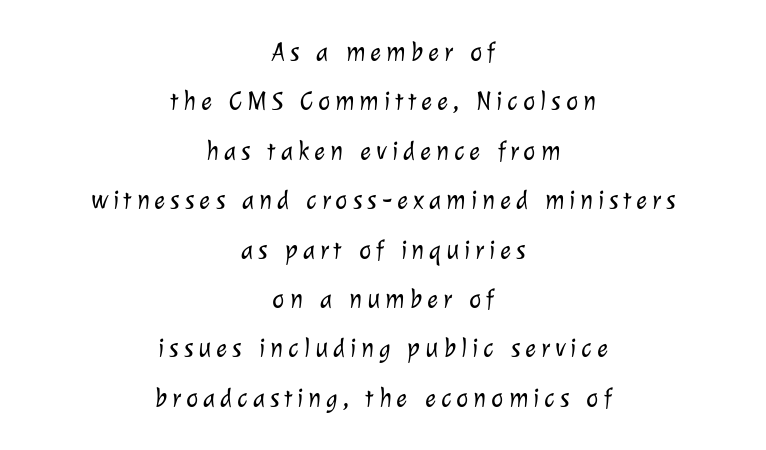
The image shows 26 px text type; set centered, loose line spacing (1.9x), not underlined.
